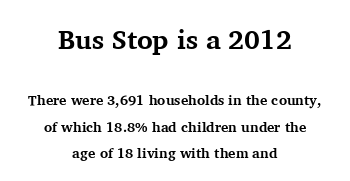
{"italic": "no", "bold": "yes", "underline": "no", "align": "center", "line_spacing_ratio": 1.88, "letter_spacing": "normal", "letter_spacing_em": 0.0, "larger_block": "first", "size_ratio": 1.93, "glyph_px": 27}
